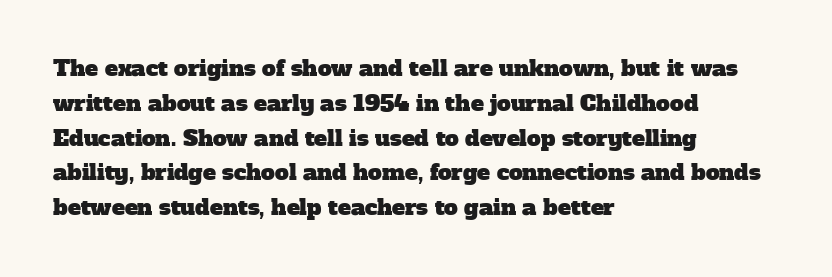
Check under the words: just untouched page. The rendering keeps characters at their native spacing. Successive baselines arrive at the customary interval. The typesetter chose a ragged-right arrangement here.
